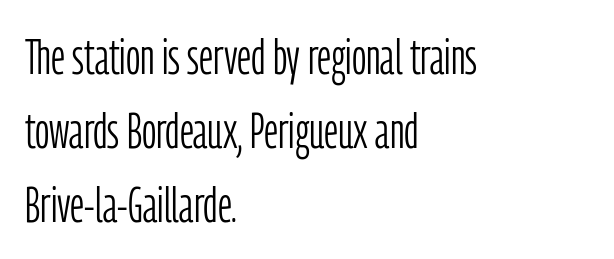
Quick note: underline off. Upright lettering throughout. The rendering anchors every line to the left-hand side. Between one letter and the next there's only the usual sliver of space. Nothing heavy about these letters — not bold at all. What kind of face is this? One without serifs — a sans.
